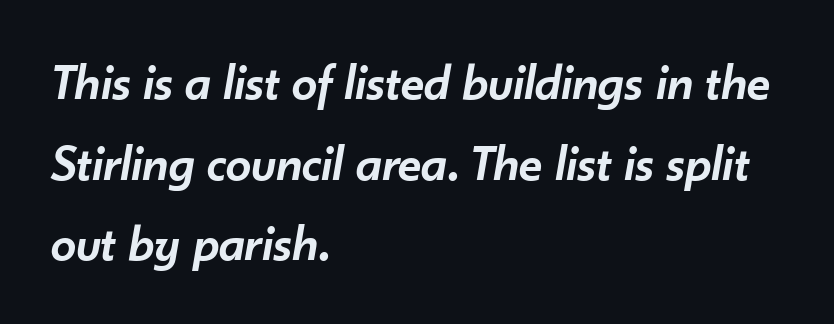
{"italic": "yes", "lean": "right", "slant_degrees": 10, "bold": "semi", "weight": "semibold", "width": "normal", "stroke_contrast": "low", "x_height": "small", "monospaced": "no", "underline": "no", "align": "left", "line_spacing": "normal", "line_spacing_ratio": 1.58, "letter_spacing": "normal", "letter_spacing_em": 0.0, "glyph_px": 51}
